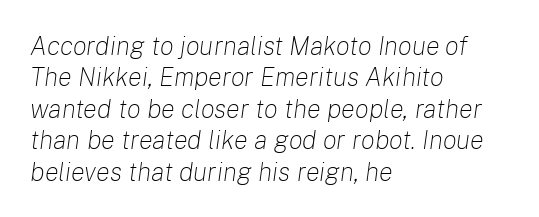
Observe the ordinary spacing: letters are neighbours, not strangers. Slant detected: the letters are inclined. If you drew a ruler down the left edge, every line would touch it. The font sits on the lighter half of the weight spectrum, regular included.
